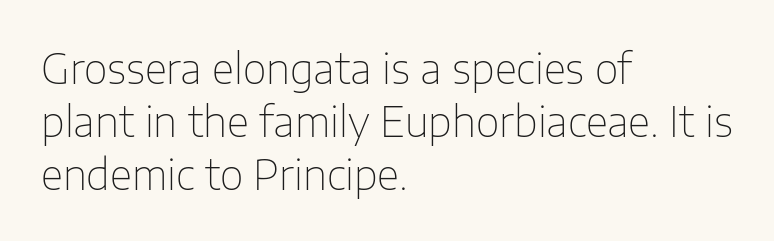
Q: Is the text bold? A: No.
Q: Is the text italic (slanted)? A: No, it is upright.
Q: Is the typeface a serif or a sans-serif typeface? A: Sans-serif.
Q: Is the text underlined? A: No.
Q: How is the paragraph aligned? A: Left-aligned.
Q: Is the spacing between letters normal or unusually wide? A: Normal.
Q: Is the spacing between lines tight, normal or loose? A: Normal.
Q: Width (condensed, normal, or wide)? A: Normal.
Q: Stroke contrast? A: Low.
Q: x-height? A: Medium.
Q: Monospaced? A: No.
